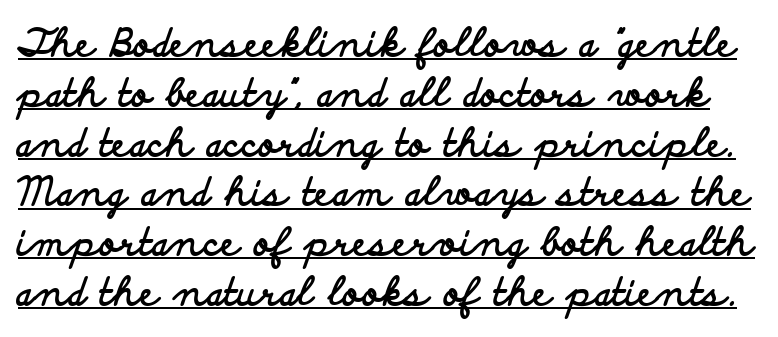
The image shows 38 px bold, wide sans-serif type; set normal line spacing (1.31x), normal letter spacing, underlined; low stroke contrast and a small x-height.
